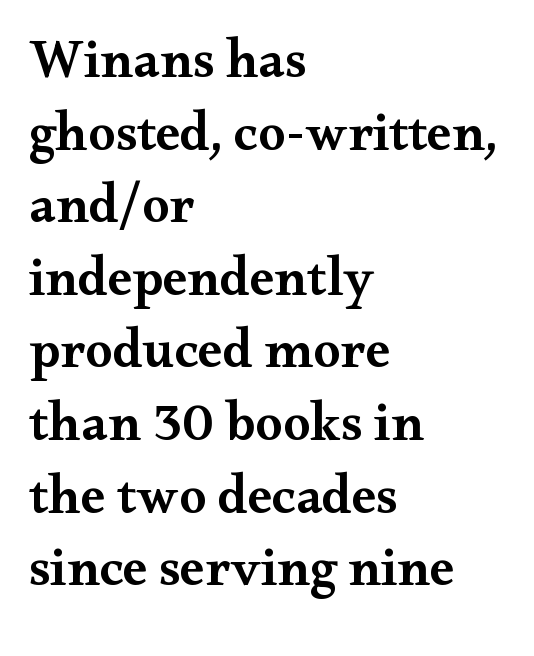
{"serif": "yes", "italic": "no", "bold": "semi", "weight": "semibold", "width": "wide", "stroke_contrast": "medium", "x_height": "small", "monospaced": "no", "underline": "no", "align": "left", "line_spacing": "normal", "line_spacing_ratio": 1.32, "letter_spacing": "normal", "letter_spacing_em": 0.0, "glyph_px": 55}
